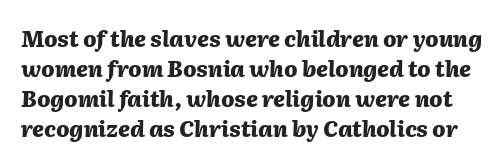
In terms of letterspacing, this is plain default setting. This sample uses an oblique cut, with every glyph tilted off the vertical. The designer left line spacing at the default. Heavy, bold letterforms.
